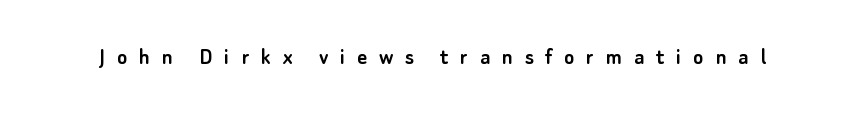
The image shows 24 px text type, upright; set unusually wide letter spacing (+0.49 em), not underlined.
